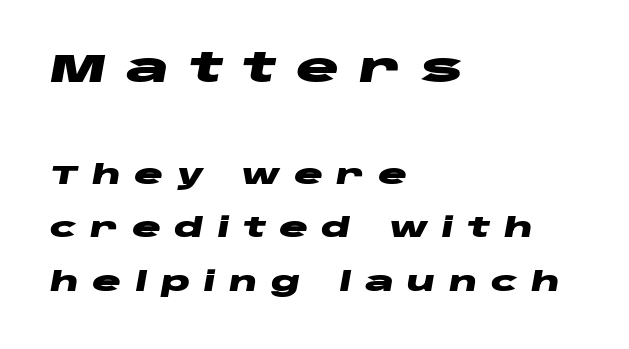
Q: Is the text bold? A: Yes.
Q: Is the text italic (slanted)? A: Yes, it leans right by about 10 degrees.
Q: Is the text underlined? A: No.
Q: How is the paragraph aligned? A: Left-aligned.
Q: Is the spacing between letters normal or unusually wide? A: Unusually wide.
Q: Is the spacing between lines tight, normal or loose? A: Loose.
Q: Which block of text is set in a larger size, the first (top) or the second (bottom)? A: The first (top) one.
Q: Width (condensed, normal, or wide)? A: Wide.
Q: Stroke contrast? A: Low.
Q: x-height? A: Large.
Q: Monospaced? A: No.
